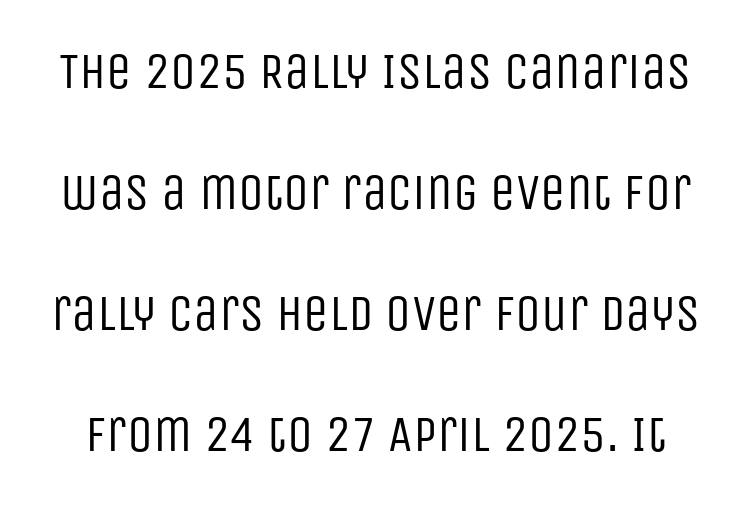
Q: Is the text bold? A: No.
Q: Is the text italic (slanted)? A: No, it is upright.
Q: Is the typeface a serif or a sans-serif typeface? A: Sans-serif.
Q: Is the text underlined? A: No.
Q: Is the spacing between letters normal or unusually wide? A: Normal.
Q: Is the spacing between lines tight, normal or loose? A: Loose.
Q: Width (condensed, normal, or wide)? A: Condensed.
Q: Stroke contrast? A: Low.
Q: x-height? A: Large.
Q: Monospaced? A: No.
